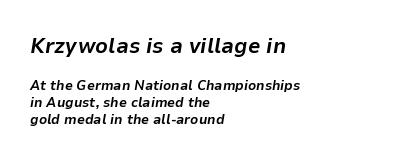
The image shows 22 px bold type, italic (leaning right); set left-aligned, line spacing 1.23x, normal letter spacing, not underlined; the first (top) block is 1.57x larger.
